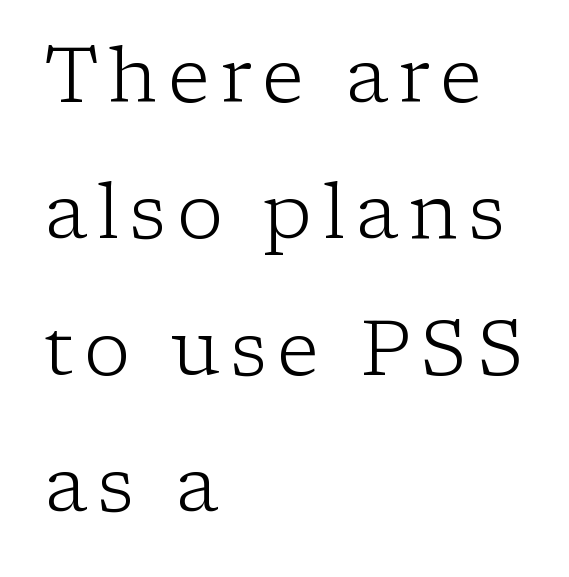
{"serif": "yes", "italic": "no", "bold": "no", "weight": "light", "width": "normal", "stroke_contrast": "low", "x_height": "medium", "monospaced": "no", "underline": "no", "align": "left", "line_spacing_ratio": 1.75, "glyph_px": 78}
